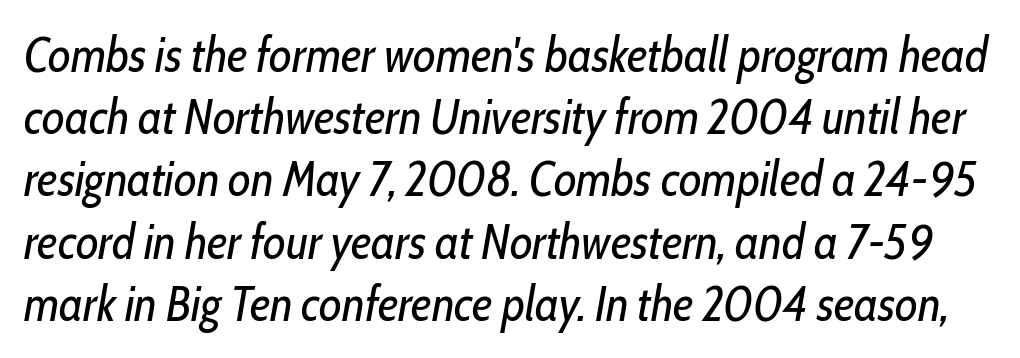
{"italic": "yes", "lean": "right", "slant_degrees": 10, "bold": "no", "weight": "regular", "width": "condensed", "stroke_contrast": "low", "x_height": "medium", "monospaced": "no", "underline": "no", "line_spacing": "normal", "line_spacing_ratio": 1.27, "letter_spacing": "normal", "letter_spacing_em": 0.0, "glyph_px": 49}
